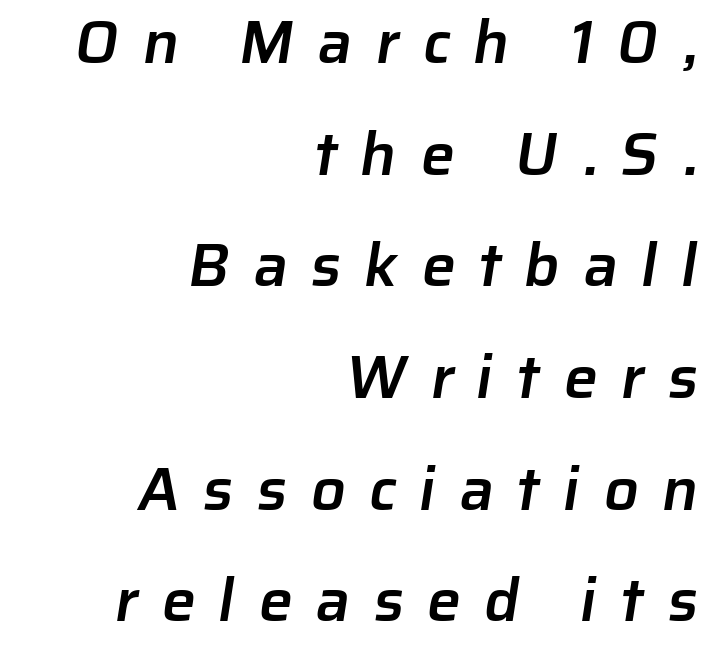
Typographic density is moderately raised because the face is semibold. The lines are quadded right. Glance below the letters and you will spot only blank space. Letter spacing: wide. Varying glyph widths throughout — classic text-font behaviour.
